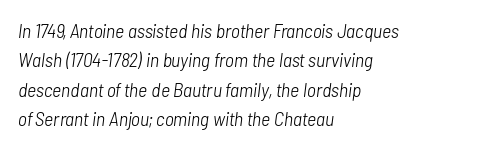
Q: Is the text bold? A: No.
Q: Is the text italic (slanted)? A: Yes, it leans right by about 7 degrees.
Q: Is the text underlined? A: No.
Q: How is the paragraph aligned? A: Left-aligned.
Q: Is the spacing between letters normal or unusually wide? A: Normal.
Q: Is the spacing between lines tight, normal or loose? A: Normal.
